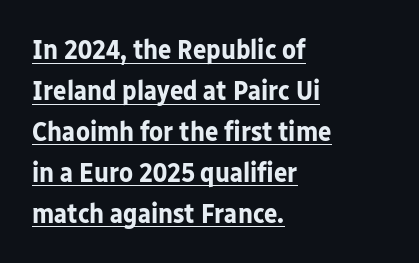
Q: Is the text bold? A: Yes.
Q: Is the text italic (slanted)? A: No, it is upright.
Q: Is the typeface a serif or a sans-serif typeface? A: Sans-serif.
Q: Is the text underlined? A: Yes.
Q: How is the paragraph aligned? A: Left-aligned.
Q: Is the spacing between letters normal or unusually wide? A: Normal.
Q: Is the spacing between lines tight, normal or loose? A: Normal.
Q: Width (condensed, normal, or wide)? A: Normal.
Q: Stroke contrast? A: Low.
Q: x-height? A: Medium.
Q: Monospaced? A: No.
